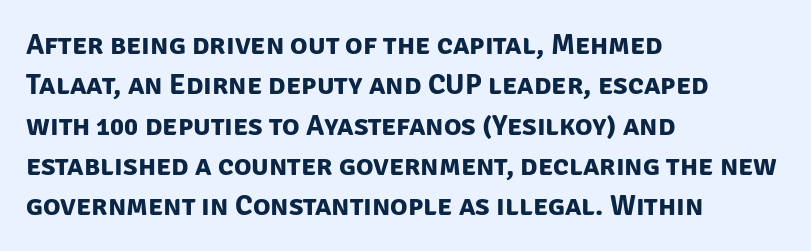
{"serif": "no", "bold": "yes", "weight": "bold", "width": "normal", "stroke_contrast": "low", "x_height": "large", "monospaced": "no", "underline": "no", "align": "left", "line_spacing": "normal", "line_spacing_ratio": 1.39, "letter_spacing": "normal", "letter_spacing_em": 0.0, "glyph_px": 29}
